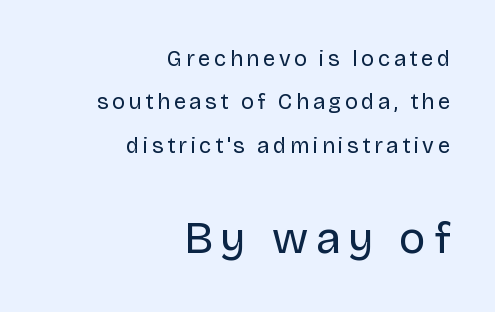
Summary of weight: not heavy and not bold. Visually the block forms a straight wall on the right and a jagged coastline on the left. Here the designer chose a conventional face with non-uniform glyph widths. What's the leading like? Stretched, with rows far apart. Underline: absent.
